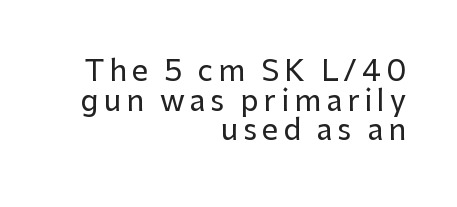
{"serif": "no", "italic": "no", "width": "normal", "stroke_contrast": "low", "x_height": "medium", "monospaced": "no", "underline": "no", "align": "right", "line_spacing": "tight", "line_spacing_ratio": 1.02, "glyph_px": 29}
